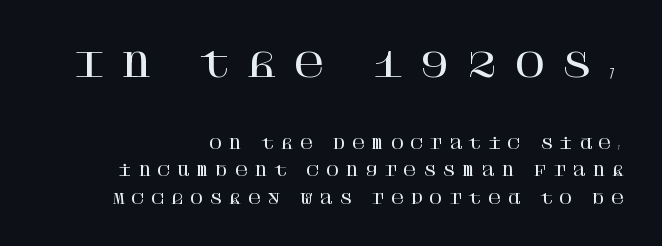
{"serif": "yes", "italic": "no", "width": "normal", "stroke_contrast": "high", "x_height": "large", "underline": "no", "align": "right", "line_spacing": "loose", "line_spacing_ratio": 1.98, "letter_spacing": "wide", "letter_spacing_em": 0.46, "larger_block": "first", "size_ratio": 2.43, "glyph_px": 34}
